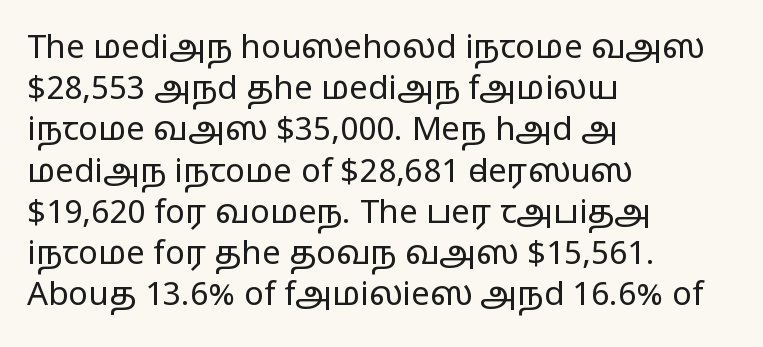
The image shows 33 px regular-weight, wide sans-serif type, upright; set left-aligned, normal line spacing (1.25x), normal letter spacing, not underlined; low stroke contrast and a medium x-height.
